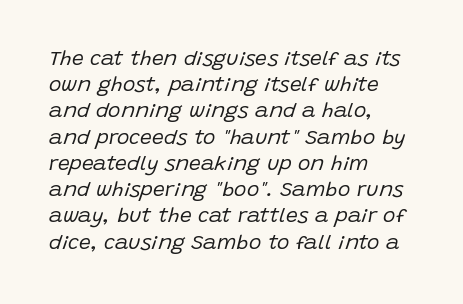
The image shows 21 px text type, italic (leaning right); set left-aligned, normal line spacing (1.25x), normal letter spacing, not underlined.
